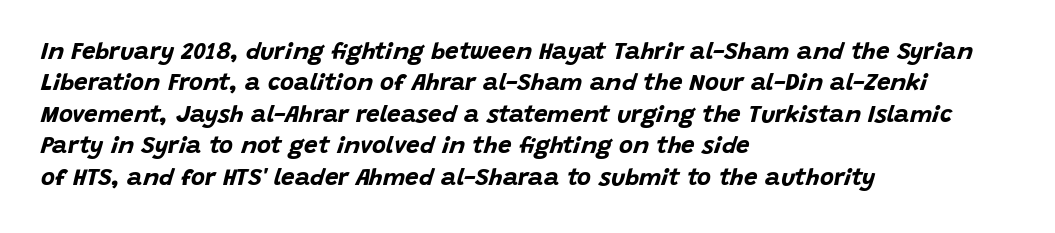
Type without underlining. One-word summary of the alignment: left. How would I describe the line gaps? Plain and ordinary. Observe the lean: these are italic letterforms. Weight: bold.
